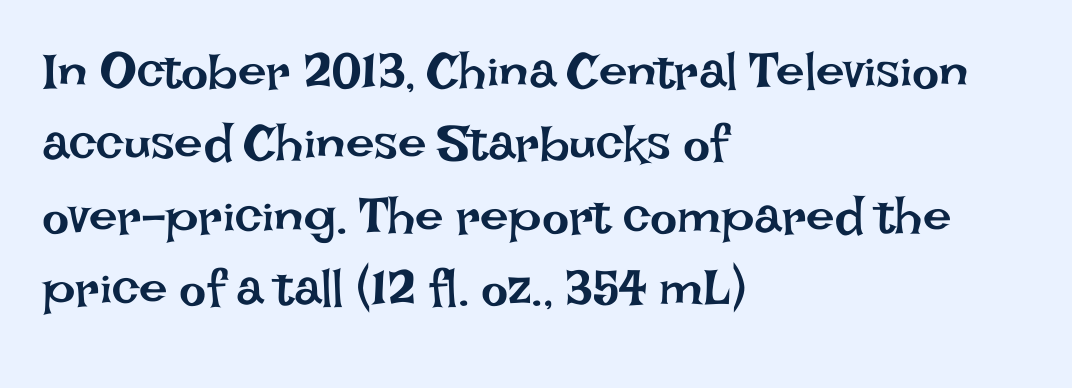
{"italic": "no", "bold": "no", "weight": "regular", "width": "normal", "stroke_contrast": "low", "x_height": "large", "monospaced": "no", "underline": "no", "align": "left", "line_spacing": "normal", "line_spacing_ratio": 1.42, "letter_spacing": "normal", "letter_spacing_em": 0.0, "glyph_px": 51}
